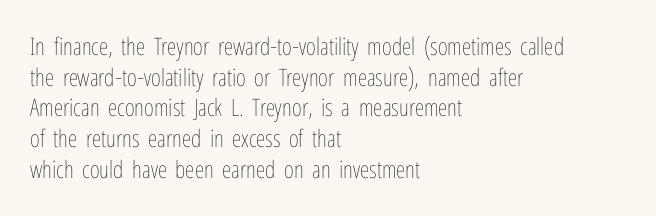
Is the type heavy? It reads as light-to-regular instead. Leftover space on each line is placed entirely after the last word. Characters follow at the spacing the type designer built in. The passage shown stacks its lines at a standard gap.
